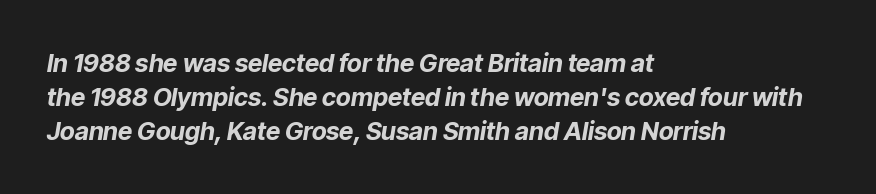
Quick note: underline off. Typographic density is high because the face is bold. The font's italic variant was chosen for this text. In terms of leading, this rendering sits right in the middle.
